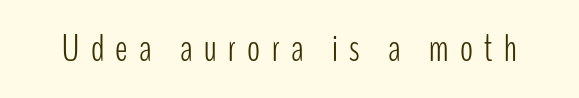
Q: Is the text bold? A: No.
Q: Is the text italic (slanted)? A: No, it is upright.
Q: Is the typeface a serif or a sans-serif typeface? A: Sans-serif.
Q: Is the text underlined? A: No.
Q: Is the spacing between letters normal or unusually wide? A: Unusually wide.
Q: Width (condensed, normal, or wide)? A: Condensed.
Q: Stroke contrast? A: Low.
Q: x-height? A: Medium.
Q: Monospaced? A: No.
